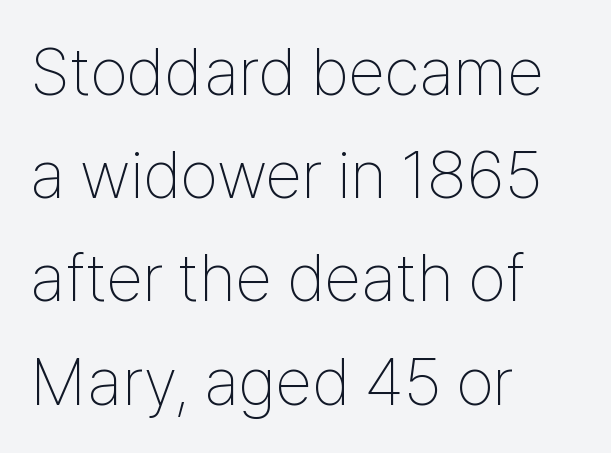
You could not count columns in this text — the font is proportionally spaced. The passage shown stacks its lines at a standard gap. Between one letter and the next there's only the usual sliver of space. Is this a sans? Yes — the strokes have no serifs. In terms of posture, this sample is upright. Clear beneath every line of the passage.
